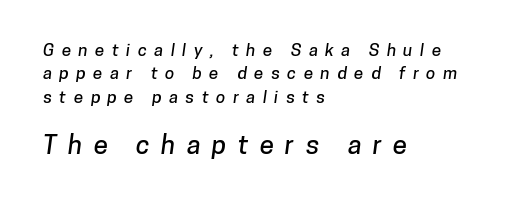
Q: Is the text underlined? A: No.
Q: How is the paragraph aligned? A: Left-aligned.
Q: Is the spacing between letters normal or unusually wide? A: Unusually wide.
Q: Is the spacing between lines tight, normal or loose? A: Normal.
Q: Which block of text is set in a larger size, the first (top) or the second (bottom)? A: The second (bottom) one.
